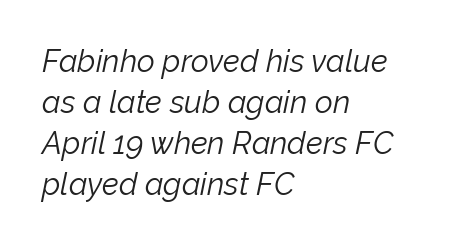
This sample is left-justified, so line endings fall wherever the words run out. Tracking value appears to be zero — textbook default spacing. A light-to-regular cut is what we see here. It's the slanting kind of type.
